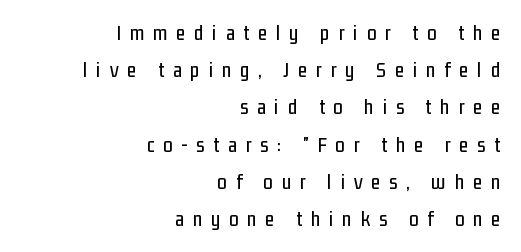
Letters rest on an invisible, unmarked baseline. A flush-right, rag-left setting is used for this passage. Vertical strokes here are truly vertical. How are the letters spaced? Widely, with obvious added tracking.
